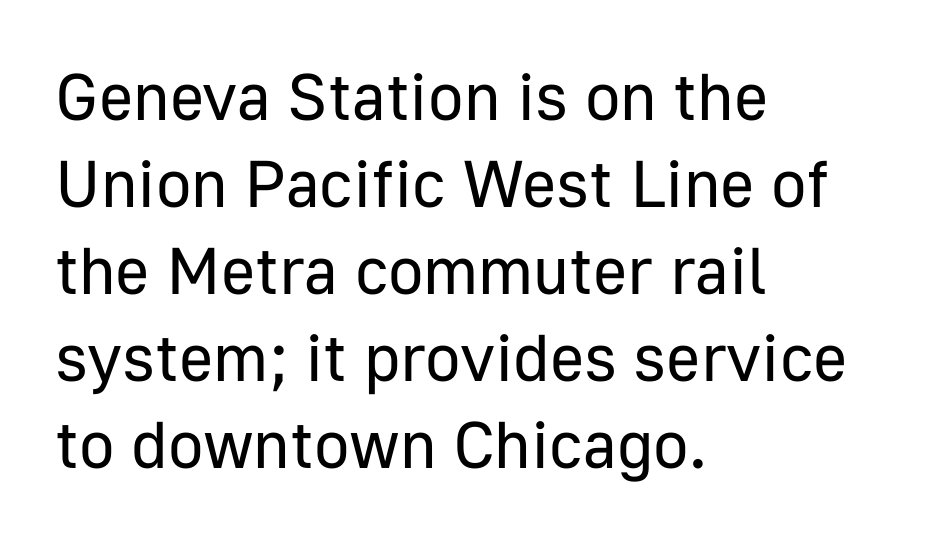
Q: Is the text bold? A: No.
Q: Is the text italic (slanted)? A: No, it is upright.
Q: Is the typeface a serif or a sans-serif typeface? A: Sans-serif.
Q: Is the text underlined? A: No.
Q: How is the paragraph aligned? A: Left-aligned.
Q: Is the spacing between letters normal or unusually wide? A: Normal.
Q: Is the spacing between lines tight, normal or loose? A: Normal.
Q: Width (condensed, normal, or wide)? A: Normal.
Q: Stroke contrast? A: Low.
Q: x-height? A: Medium.
Q: Monospaced? A: No.
